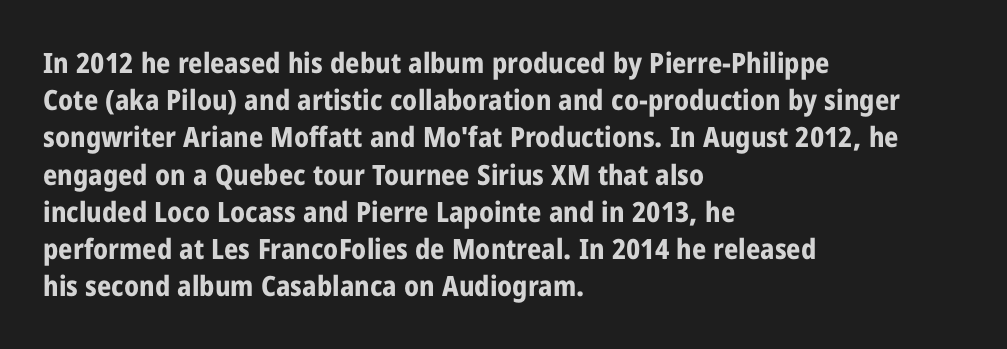
Italic? Not at all — the glyphs are vertical. Each letter keeps its own natural width here, so spacing adapts to shape. Just letters on the line, the space beneath them empty. The sample has been set heavy, in full bold. A student would call this left alignment; a typographer would say flush left, rag right.
